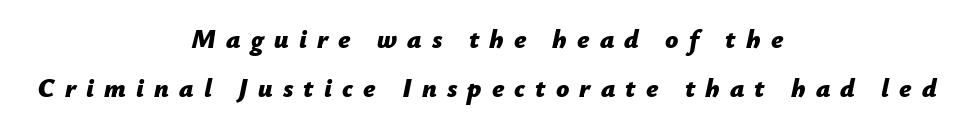
The image shows 26 px bold type, italic (leaning right); set centered, line spacing 1.88x, unusually wide letter spacing (+0.39 em), not underlined.
